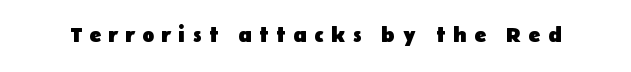
{"italic": "no", "bold": "yes", "underline": "no", "letter_spacing": "wide", "letter_spacing_em": 0.34, "glyph_px": 22}
